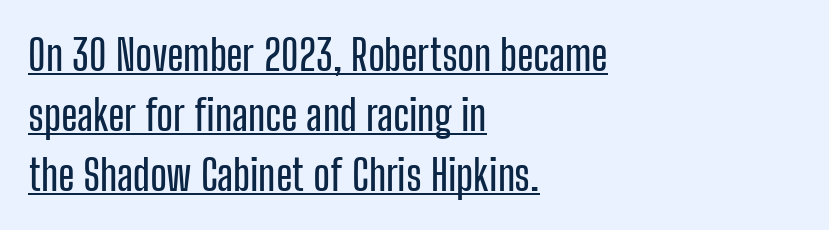
{"serif": "no", "italic": "no", "width": "condensed", "stroke_contrast": "low", "x_height": "medium", "monospaced": "no", "underline": "yes", "align": "left", "line_spacing": "normal", "line_spacing_ratio": 1.4, "letter_spacing": "normal", "letter_spacing_em": 0.0, "glyph_px": 43}
